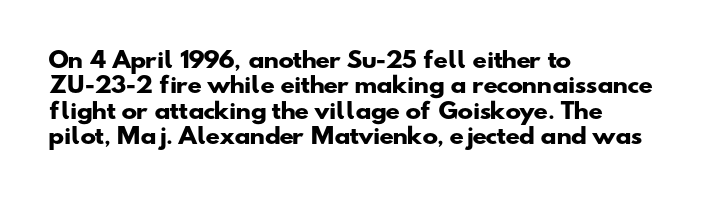
Q: Is the text bold? A: Yes.
Q: Is the text underlined? A: No.
Q: How is the paragraph aligned? A: Left-aligned.
Q: Is the spacing between letters normal or unusually wide? A: Normal.
